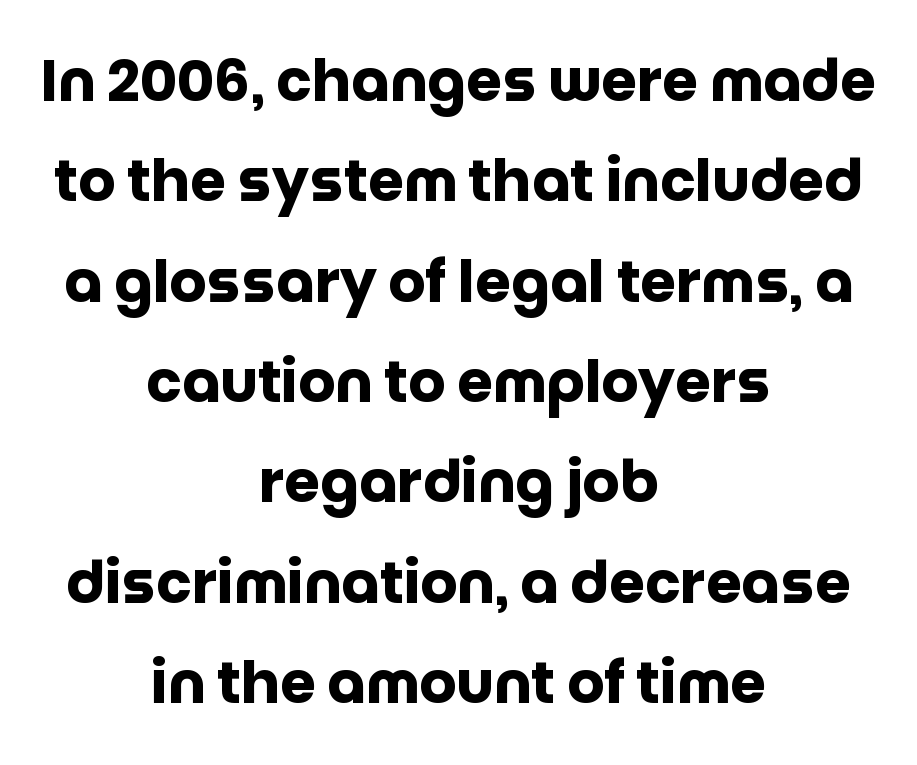
The image shows 58 px heavy sans-serif type, upright; set centered, line spacing 1.73x, normal letter spacing, not underlined; low stroke contrast and a large x-height.
